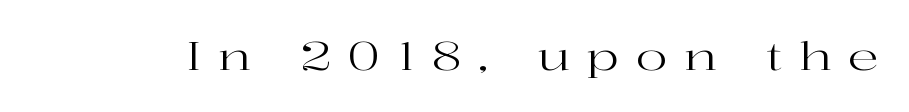
The type is letterspaced generously, with wide tracking. Vertical strokes here are truly vertical. Each letter keeps its own natural width here, so spacing adapts to shape. On a weight scale, this lands at 450 or below. To sum up the face: it has serifs. The area under the type is left untouched.
